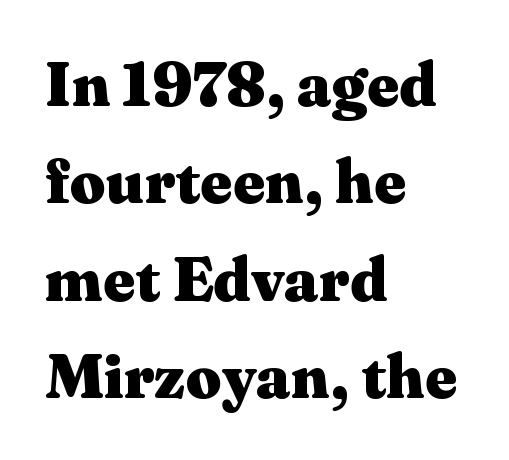
One-word summary of the alignment: left. Characters remain perfectly vertical along every line. Typesetter's note: full bold, strokes at maximum text heaviness. This rendering features lettering with no underline. Horizontal bands of white between lines are of average thickness.
